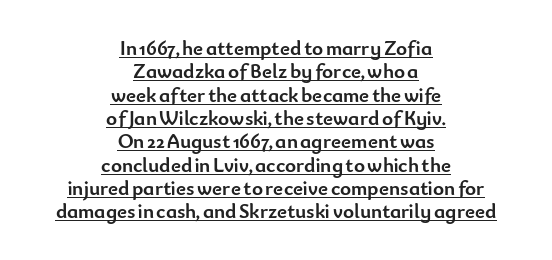
{"italic": "no", "bold": "yes", "underline": "yes", "align": "center", "line_spacing": "tight", "line_spacing_ratio": 1.11, "letter_spacing": "normal", "letter_spacing_em": 0.0, "glyph_px": 21}
